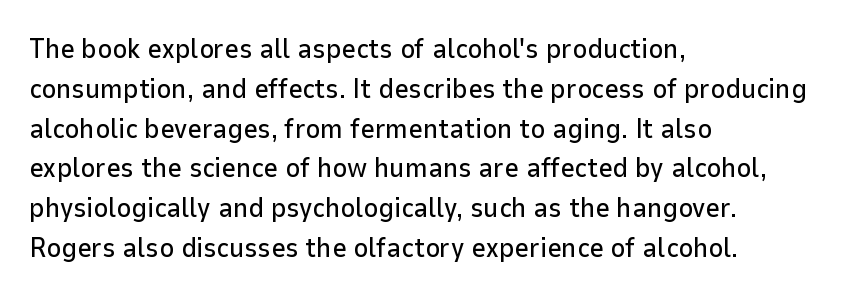
The image shows 28 px sans-serif type, upright; set left-aligned, normal line spacing (1.42x), normal letter spacing, not underlined; low stroke contrast and a medium x-height.
